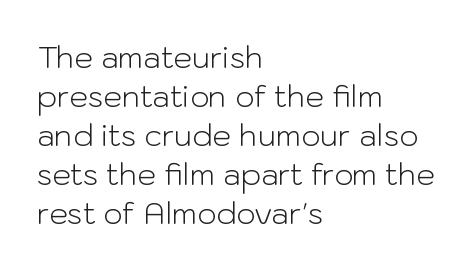
The image shows 30 px light sans-serif type, upright; set left-aligned, normal line spacing (1.3x), normal letter spacing, not underlined; low stroke contrast and a medium x-height.
